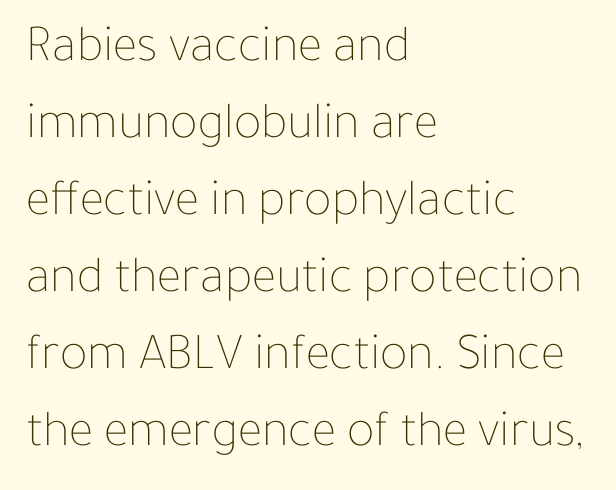
The image shows 52 px thin type, upright; set left-aligned, normal line spacing (1.48x), normal letter spacing, not underlined; low stroke contrast and a medium x-height.
